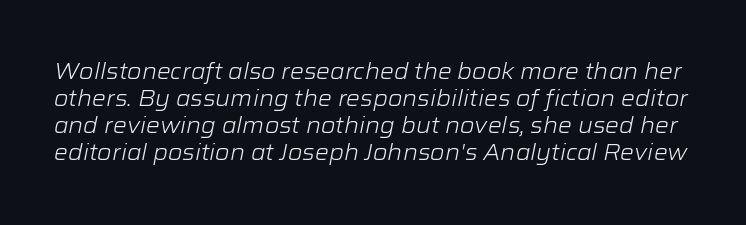
Each row of text sits above clean, open space. The letters sit at their default tracking, neither squeezed nor spread. Heft: none added — not bold. Slant detected: the letters are inclined.
